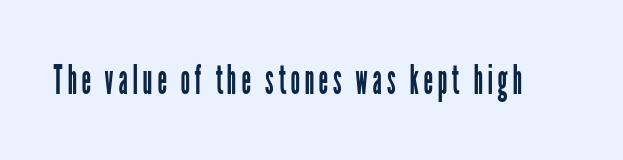
Q: Is the text bold? A: No.
Q: Is the text italic (slanted)? A: No, it is upright.
Q: Is the typeface a serif or a sans-serif typeface? A: Sans-serif.
Q: Is the text underlined? A: No.
Q: Width (condensed, normal, or wide)? A: Condensed.
Q: Stroke contrast? A: Low.
Q: x-height? A: Medium.
Q: Monospaced? A: No.
